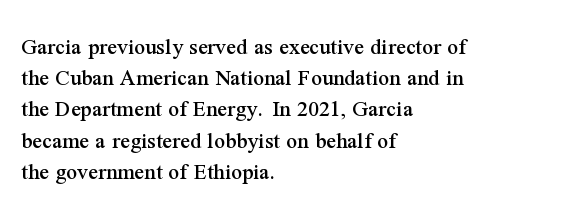
{"italic": "no", "underline": "no", "align": "left", "line_spacing": "normal", "line_spacing_ratio": 1.3, "letter_spacing": "normal", "letter_spacing_em": 0.0, "glyph_px": 24}
